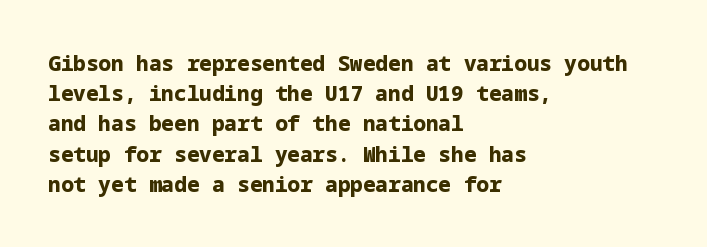
Q: Is the text bold? A: Yes.
Q: Is the text italic (slanted)? A: No, it is upright.
Q: Is the text underlined? A: No.
Q: How is the paragraph aligned? A: Left-aligned.
Q: Is the spacing between letters normal or unusually wide? A: Normal.
Q: Is the spacing between lines tight, normal or loose? A: Normal.
